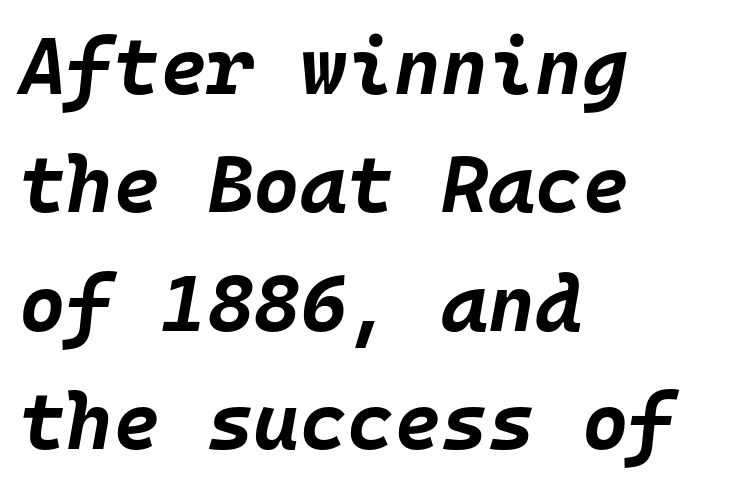
The image shows 80 px bold type, italic (leaning right), monospaced; set left-aligned, normal line spacing (1.48x), normal letter spacing, not underlined; low stroke contrast and a large x-height.
